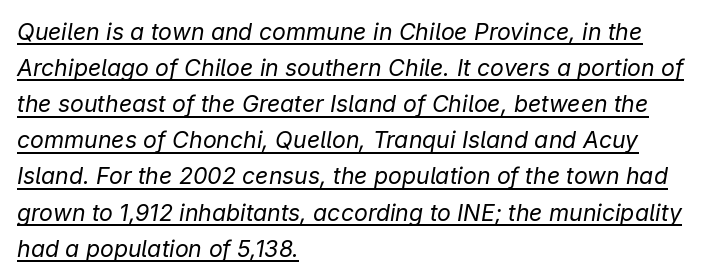
{"italic": "yes", "lean": "right", "slant_degrees": 9, "bold": "no", "underline": "yes", "align": "left", "line_spacing": "normal", "line_spacing_ratio": 1.57, "letter_spacing": "normal", "letter_spacing_em": 0.0, "glyph_px": 23}
